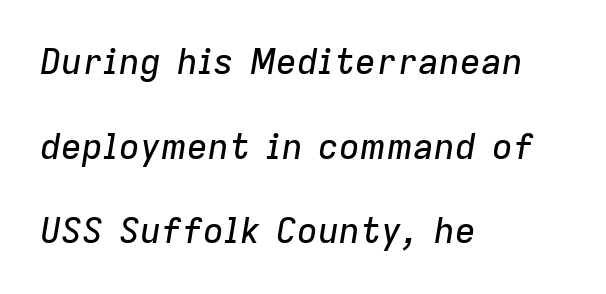
The image shows 35 px text type, italic (leaning right); set left-aligned, loose line spacing (2.42x), normal letter spacing, not underlined; low stroke contrast and a medium x-height.
